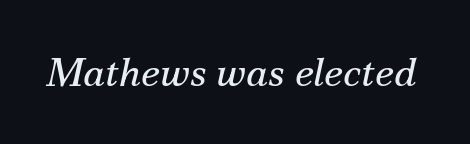
Q: Is the text bold? A: No.
Q: Is the text italic (slanted)? A: Yes, it leans right by about 12 degrees.
Q: Is the typeface a serif or a sans-serif typeface? A: Serif.
Q: Is the text underlined? A: No.
Q: Is the spacing between letters normal or unusually wide? A: Normal.
Q: Width (condensed, normal, or wide)? A: Normal.
Q: Stroke contrast? A: Medium.
Q: x-height? A: Small.
Q: Monospaced? A: No.
